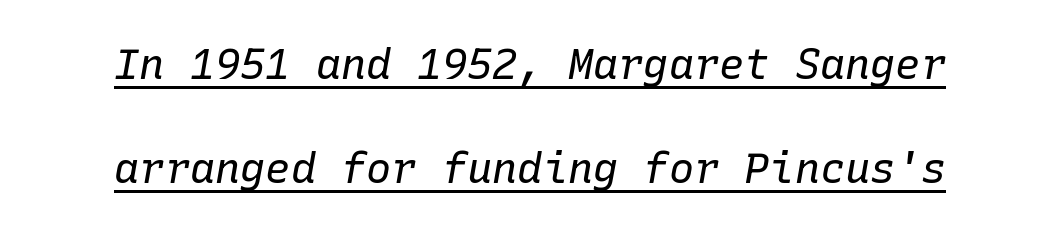
The image shows 42 px regular-weight type, italic (leaning right), monospaced; set centered, loose line spacing (2.48x), normal letter spacing, underlined; low stroke contrast and a medium x-height.
